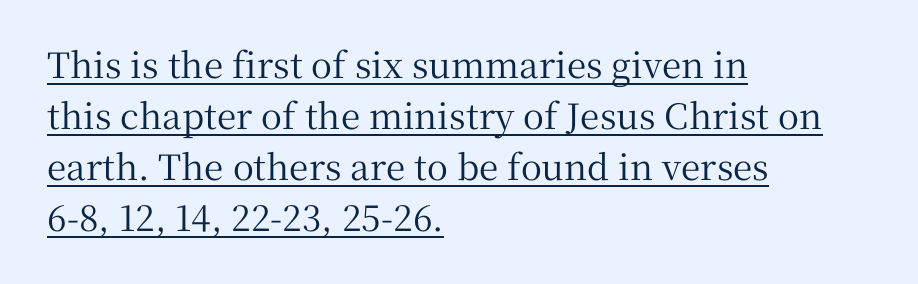
Q: Is the text italic (slanted)? A: No, it is upright.
Q: Is the typeface a serif or a sans-serif typeface? A: Serif.
Q: Is the text underlined? A: Yes.
Q: How is the paragraph aligned? A: Left-aligned.
Q: Is the spacing between letters normal or unusually wide? A: Normal.
Q: Is the spacing between lines tight, normal or loose? A: Normal.
Q: Width (condensed, normal, or wide)? A: Normal.
Q: Stroke contrast? A: Medium.
Q: x-height? A: Medium.
Q: Monospaced? A: No.
